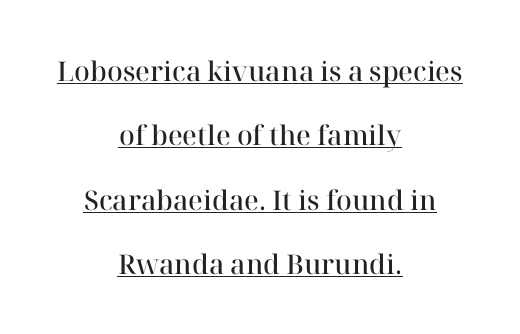
The image shows 27 px text type, upright; set centered, loose line spacing (2.38x), normal letter spacing, underlined.
